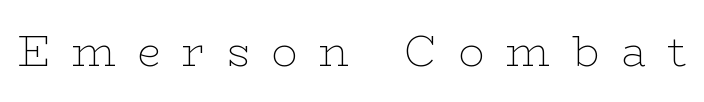
Q: Is the text bold? A: No.
Q: Is the text italic (slanted)? A: No, it is upright.
Q: Is the typeface a serif or a sans-serif typeface? A: Serif.
Q: Is the text underlined? A: No.
Q: Is the spacing between letters normal or unusually wide? A: Unusually wide.
Q: Width (condensed, normal, or wide)? A: Wide.
Q: Stroke contrast? A: Low.
Q: x-height? A: Medium.
Q: Monospaced? A: No.
